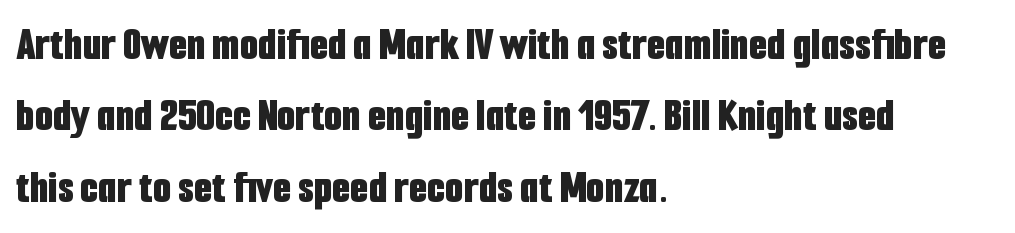
The image shows 47 px bold, condensed sans-serif type, upright; set left-aligned, normal line spacing (1.52x), normal letter spacing, not underlined; low stroke contrast and a medium x-height.
